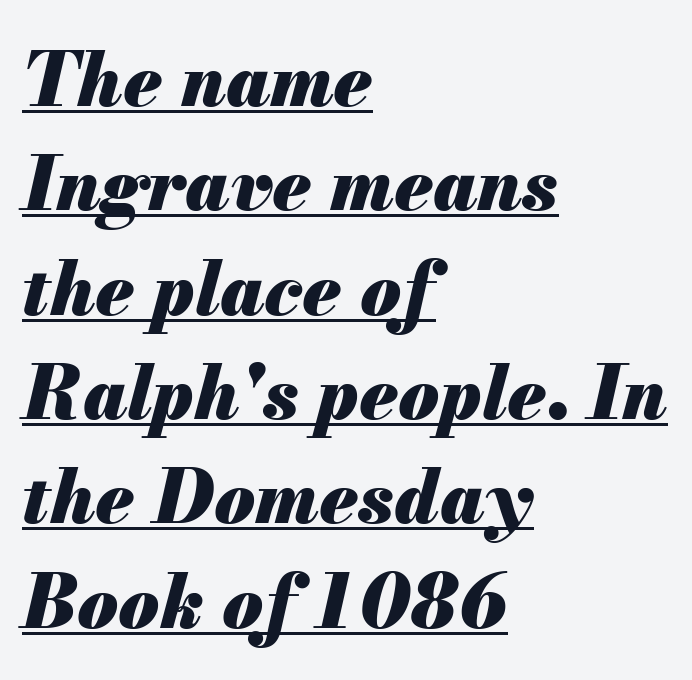
Designer's note — italics engaged. Whoever set this chose a conventional vertical rhythm. The ragged edge is on the right, which tells us the setting is flush left. This is heavy type, rendered in bold. The passage shown has conventional tracking throughout.
